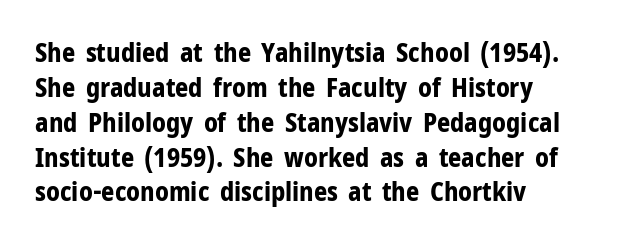
The image shows 26 px bold type, upright; set left-aligned, normal line spacing (1.34x), normal letter spacing, not underlined.
